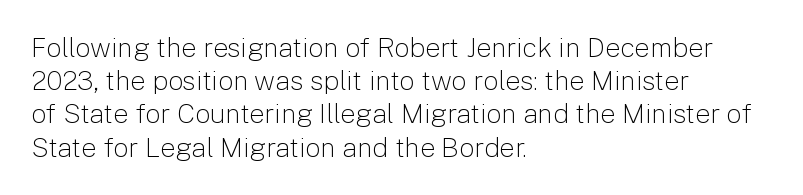
The zone under the glyphs is completely vacant. The passage is arranged the way most books set body copy — flush left. The type sits square on the baseline with zero lean. Weight: in the light-to-regular range. In terms of letterspacing, this is plain default setting.
